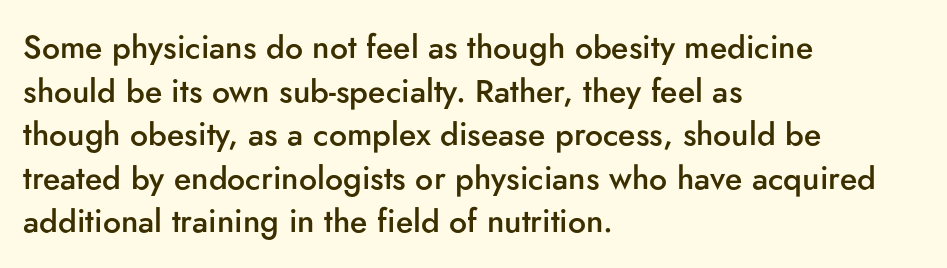
{"serif": "no", "italic": "no", "bold": "semi", "weight": "semibold", "width": "normal", "stroke_contrast": "low", "x_height": "small", "monospaced": "no", "underline": "no", "align": "left", "line_spacing": "normal", "line_spacing_ratio": 1.36, "letter_spacing": "normal", "letter_spacing_em": 0.0, "glyph_px": 32}
